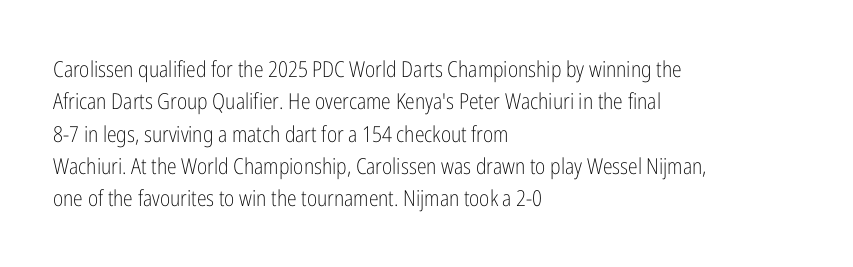
The image shows 22 px text type, upright; set left-aligned, normal line spacing (1.47x), normal letter spacing, not underlined.
